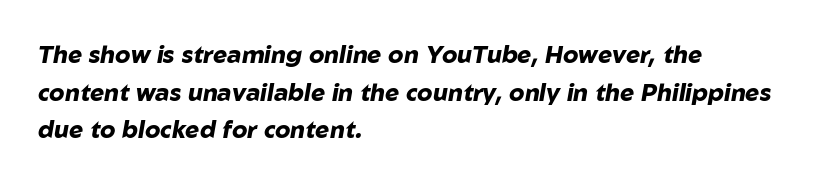
Nobody touched the tracking dial on this one. Only glyphs here, with clear space below each row. A typesetter would mark this as italic. As a designer I'd log this as weight 700, bold.
